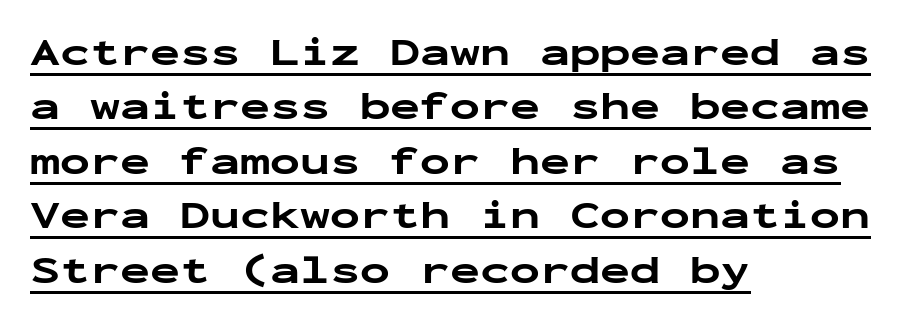
Q: Is the text bold? A: Yes.
Q: Is the text italic (slanted)? A: No, it is upright.
Q: Is the typeface a serif or a sans-serif typeface? A: Sans-serif.
Q: Is the text underlined? A: Yes.
Q: How is the paragraph aligned? A: Left-aligned.
Q: Is the spacing between letters normal or unusually wide? A: Normal.
Q: Is the spacing between lines tight, normal or loose? A: Normal.
Q: Width (condensed, normal, or wide)? A: Wide.
Q: Stroke contrast? A: Low.
Q: x-height? A: Medium.
Q: Monospaced? A: Yes.
